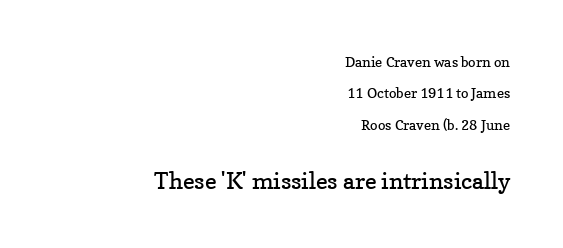
{"italic": "no", "bold": "no", "underline": "no", "align": "right", "line_spacing": "loose", "line_spacing_ratio": 2.25, "letter_spacing": "normal", "letter_spacing_em": 0.0, "larger_block": "second", "size_ratio": 1.64, "glyph_px": 23}
